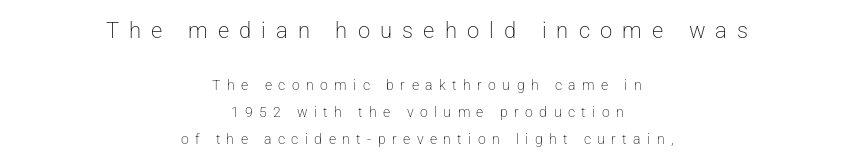
Quick note: not italic, upright. The letters look calm and open, with moderate or lighter stems. The space beneath each line is pristine and unruled. Between one letter and the next there's a generous, obvious gap.
